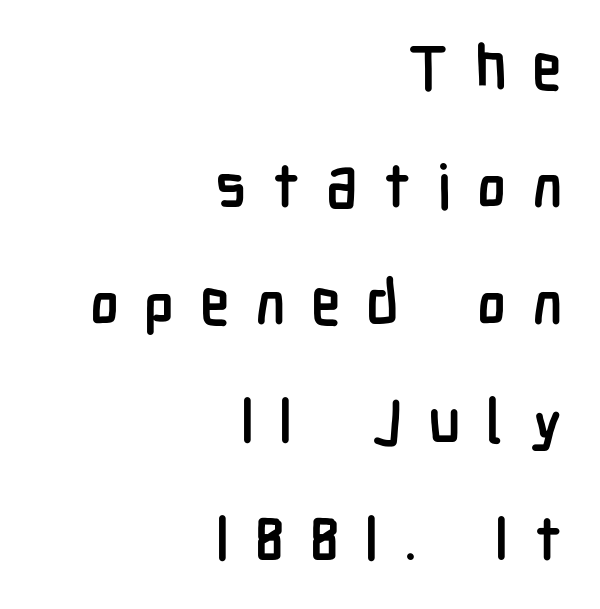
Q: Is the text bold? A: Yes.
Q: Is the text italic (slanted)? A: No, it is upright.
Q: Is the typeface a serif or a sans-serif typeface? A: Sans-serif.
Q: Is the text underlined? A: No.
Q: How is the paragraph aligned? A: Right-aligned.
Q: Is the spacing between letters normal or unusually wide? A: Unusually wide.
Q: Is the spacing between lines tight, normal or loose? A: Loose.
Q: Width (condensed, normal, or wide)? A: Condensed.
Q: Stroke contrast? A: Low.
Q: x-height? A: Medium.
Q: Monospaced? A: No.
